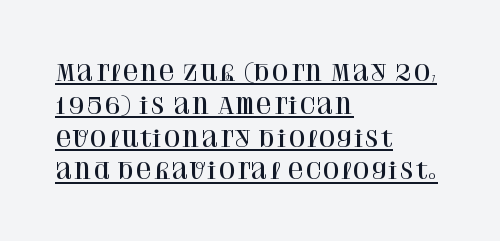
Q: Is the text italic (slanted)? A: No, it is upright.
Q: Is the text underlined? A: Yes.
Q: How is the paragraph aligned? A: Left-aligned.
Q: Is the spacing between letters normal or unusually wide? A: Normal.
Q: Is the spacing between lines tight, normal or loose? A: Normal.
